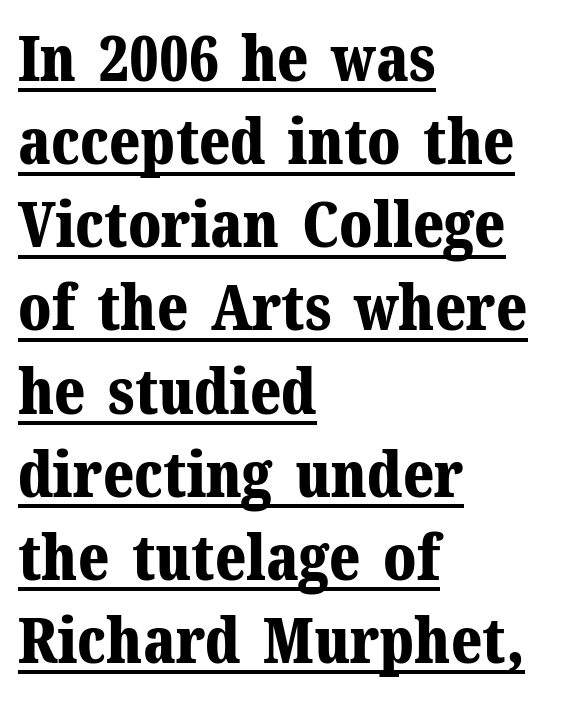
Designer's note — italics off, roman on. Underlined type. The vertical gap from one line to the next is medium. The rendering uses natural spacing where letterforms have individual widths.
